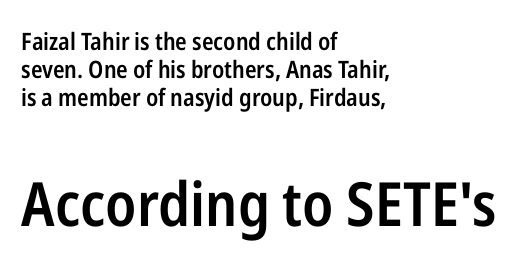
Q: Is the text bold? A: Semi-bold.
Q: Is the text italic (slanted)? A: No, it is upright.
Q: Is the typeface a serif or a sans-serif typeface? A: Sans-serif.
Q: Is the text underlined? A: No.
Q: How is the paragraph aligned? A: Left-aligned.
Q: Is the spacing between letters normal or unusually wide? A: Normal.
Q: Which block of text is set in a larger size, the first (top) or the second (bottom)? A: The second (bottom) one.
Q: Width (condensed, normal, or wide)? A: Condensed.
Q: Stroke contrast? A: Low.
Q: x-height? A: Medium.
Q: Monospaced? A: No.
